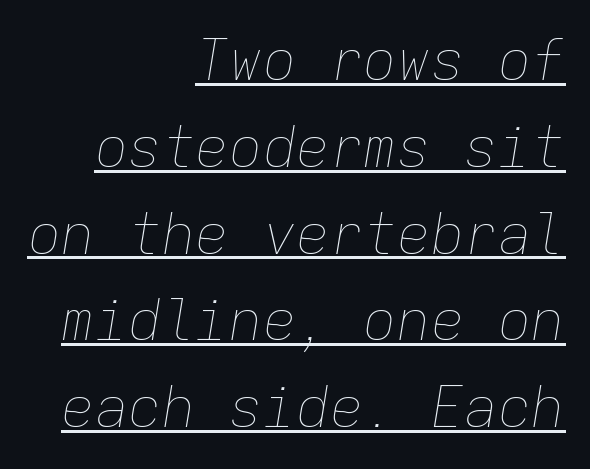
{"italic": "yes", "lean": "right", "slant_degrees": 9, "bold": "no", "weight": "thin", "width": "normal", "stroke_contrast": "low", "x_height": "medium", "monospaced": "yes", "underline": "yes", "align": "right", "line_spacing": "normal", "line_spacing_ratio": 1.55, "letter_spacing": "normal", "letter_spacing_em": 0.0, "glyph_px": 56}
